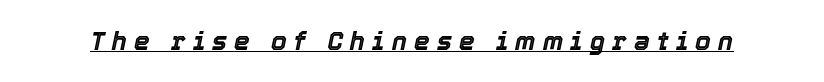
The image shows 25 px text type, italic (leaning right); set unusually wide letter spacing (+0.29 em), underlined.
